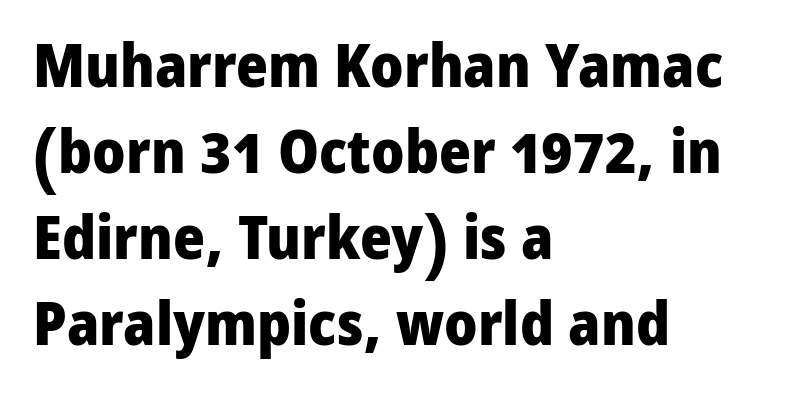
Q: Is the text bold? A: Yes.
Q: Is the text italic (slanted)? A: No, it is upright.
Q: Is the typeface a serif or a sans-serif typeface? A: Sans-serif.
Q: Is the text underlined? A: No.
Q: How is the paragraph aligned? A: Left-aligned.
Q: Is the spacing between letters normal or unusually wide? A: Normal.
Q: Is the spacing between lines tight, normal or loose? A: Normal.
Q: Width (condensed, normal, or wide)? A: Normal.
Q: Stroke contrast? A: Low.
Q: x-height? A: Medium.
Q: Monospaced? A: No.
